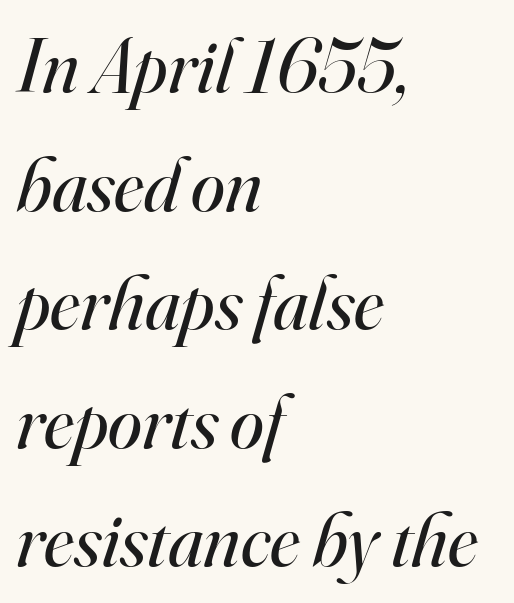
{"serif": "yes", "italic": "yes", "lean": "right", "slant_degrees": 16, "bold": "no", "weight": "regular", "width": "normal", "stroke_contrast": "high", "x_height": "small", "monospaced": "no", "underline": "no", "align": "left", "line_spacing": "normal", "line_spacing_ratio": 1.54, "letter_spacing": "normal", "letter_spacing_em": 0.0, "glyph_px": 77}
